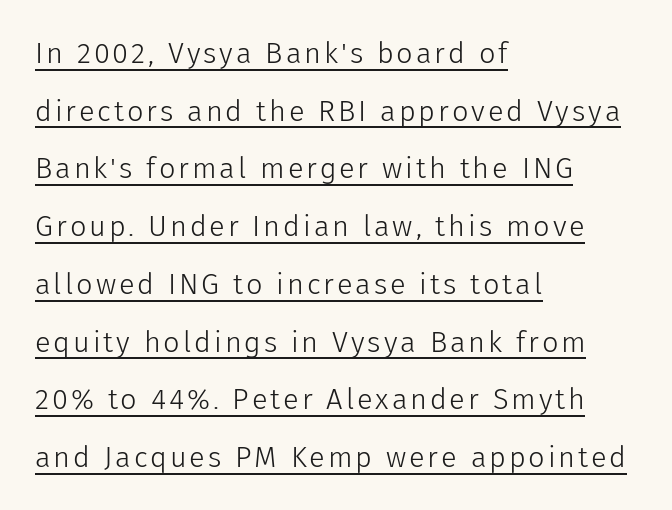
Q: Is the text bold? A: No.
Q: Is the text italic (slanted)? A: No, it is upright.
Q: Is the typeface a serif or a sans-serif typeface? A: Sans-serif.
Q: Is the text underlined? A: Yes.
Q: How is the paragraph aligned? A: Left-aligned.
Q: Is the spacing between lines tight, normal or loose? A: Loose.
Q: Width (condensed, normal, or wide)? A: Normal.
Q: Stroke contrast? A: Low.
Q: x-height? A: Medium.
Q: Monospaced? A: No.
